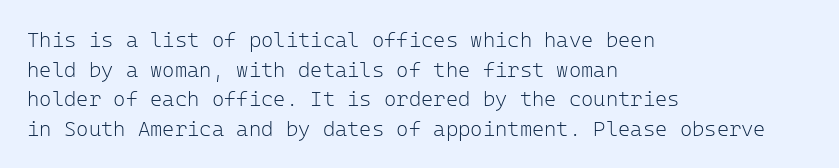
Q: Is the text bold? A: No.
Q: Is the text italic (slanted)? A: No, it is upright.
Q: Is the text underlined? A: No.
Q: How is the paragraph aligned? A: Left-aligned.
Q: Is the spacing between letters normal or unusually wide? A: Normal.
Q: Is the spacing between lines tight, normal or loose? A: Normal.
